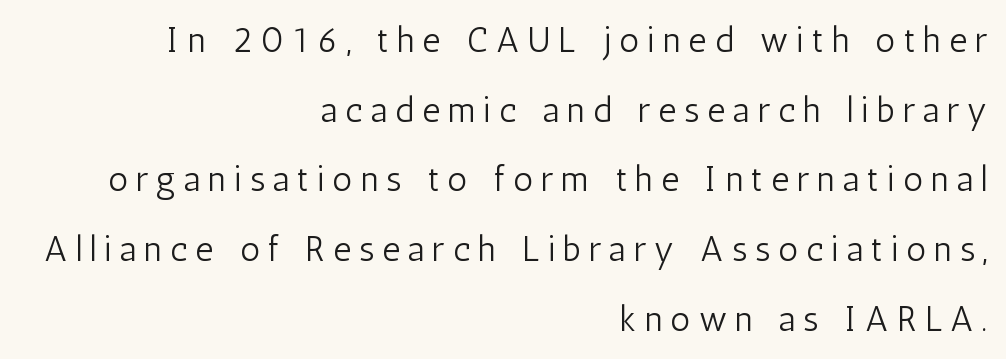
The image shows 35 px light, condensed sans-serif type, upright; set right-aligned, loose line spacing (1.99x), unusually wide letter spacing (+0.23 em), not underlined; low stroke contrast and a medium x-height.
